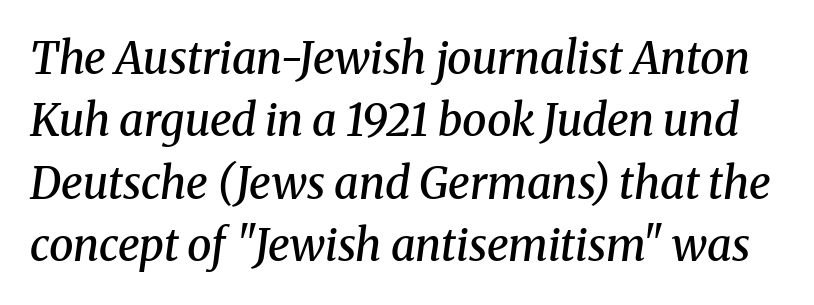
Q: Is the text bold? A: Semi-bold.
Q: Is the text italic (slanted)? A: Yes, it leans right by about 8 degrees.
Q: Is the typeface a serif or a sans-serif typeface? A: Serif.
Q: Is the text underlined? A: No.
Q: Is the spacing between letters normal or unusually wide? A: Normal.
Q: Is the spacing between lines tight, normal or loose? A: Normal.
Q: Width (condensed, normal, or wide)? A: Normal.
Q: Stroke contrast? A: Medium.
Q: x-height? A: Medium.
Q: Monospaced? A: No.
